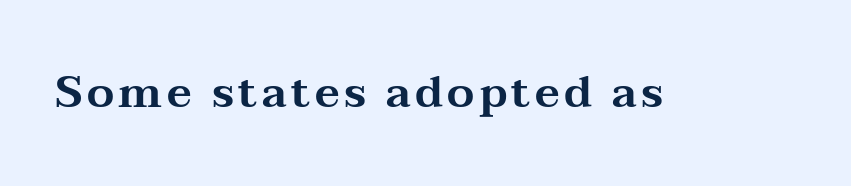
{"serif": "yes", "italic": "no", "width": "wide", "stroke_contrast": "medium", "x_height": "medium", "monospaced": "no", "underline": "no", "glyph_px": 44}
